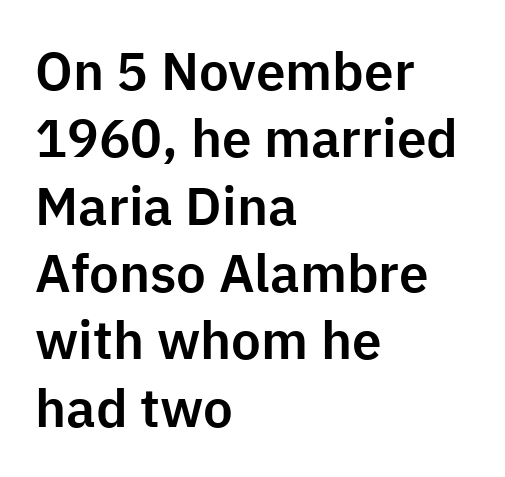
Q: Is the text italic (slanted)? A: No, it is upright.
Q: Is the typeface a serif or a sans-serif typeface? A: Sans-serif.
Q: Is the text underlined? A: No.
Q: How is the paragraph aligned? A: Left-aligned.
Q: Is the spacing between letters normal or unusually wide? A: Normal.
Q: Is the spacing between lines tight, normal or loose? A: Normal.
Q: Width (condensed, normal, or wide)? A: Normal.
Q: Stroke contrast? A: Low.
Q: x-height? A: Medium.
Q: Monospaced? A: No.
